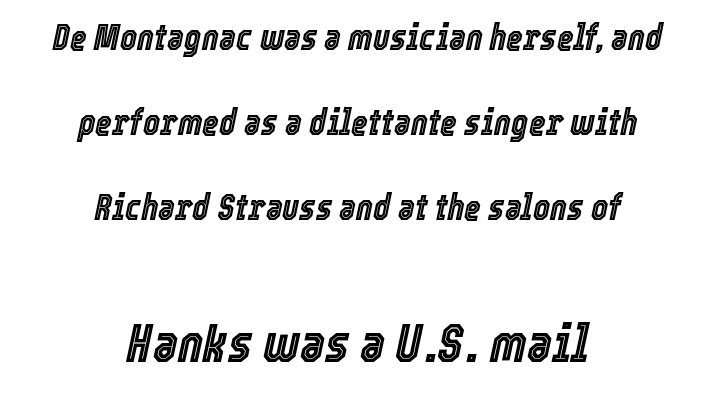
The image shows 54 px condensed type, italic (leaning right); set centered, loose line spacing (2.36x), normal letter spacing, not underlined; the second (bottom) block is 1.5x larger; a medium x-height.
